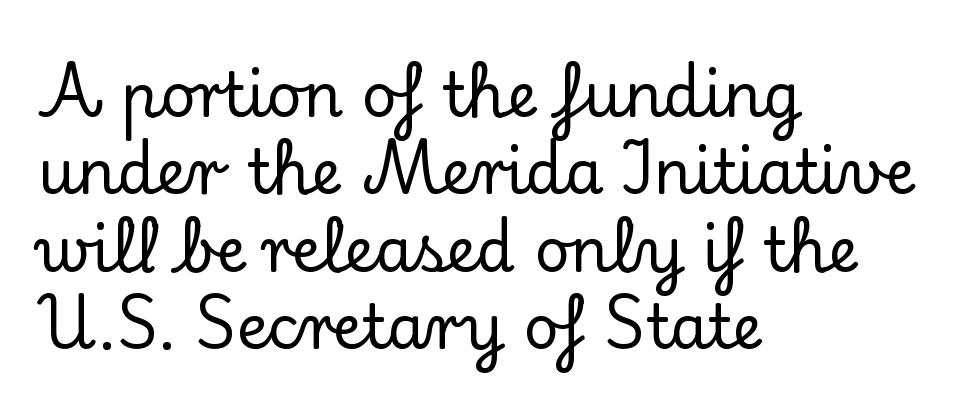
Quick note: interline space is typical. Does extra space separate the letters? No, they use regular spacing. The passage is arranged the way most books set body copy — flush left. Each letter's strokes conclude with small projecting serifs. Each letter keeps its own natural width here, so spacing adapts to shape.
